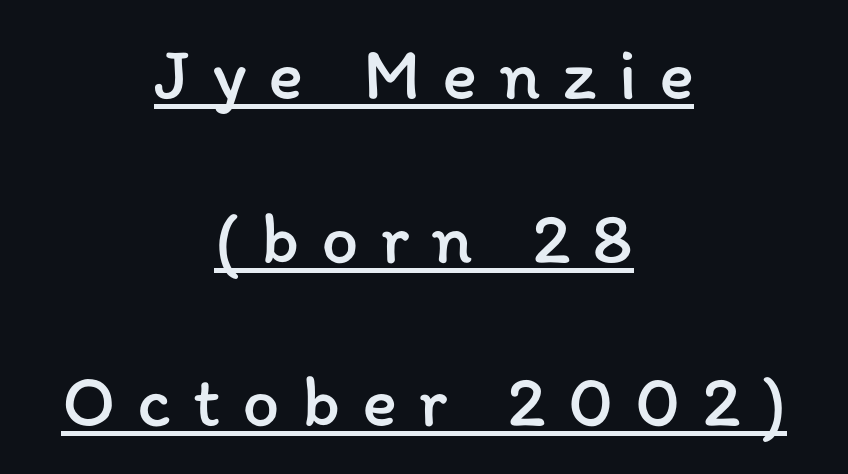
{"italic": "no", "bold": "no", "weight": "regular", "width": "normal", "stroke_contrast": "low", "x_height": "medium", "monospaced": "no", "underline": "yes", "align": "center", "line_spacing": "loose", "line_spacing_ratio": 2.21, "letter_spacing": "wide", "letter_spacing_em": 0.29, "glyph_px": 74}
